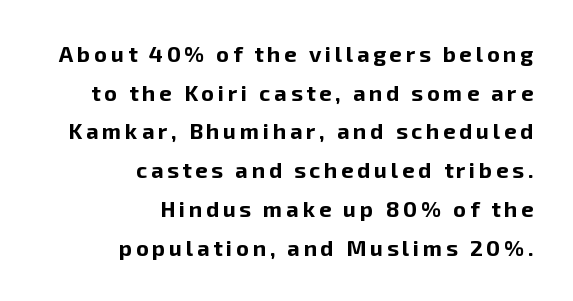
{"italic": "no", "bold": "yes", "underline": "no", "align": "right", "line_spacing_ratio": 1.76, "glyph_px": 22}
